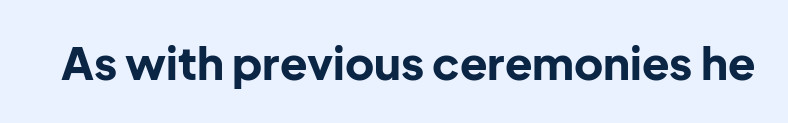
Students, note that the glyphs here touch the page at normal intervals. Varying glyph widths throughout — classic text-font behaviour. Typographically, this falls in the sans-serif category. Thick stems and heavy bowls — unmistakably bold. The letters stand straight up with perfectly vertical stems. The zone under the glyphs is completely vacant.
